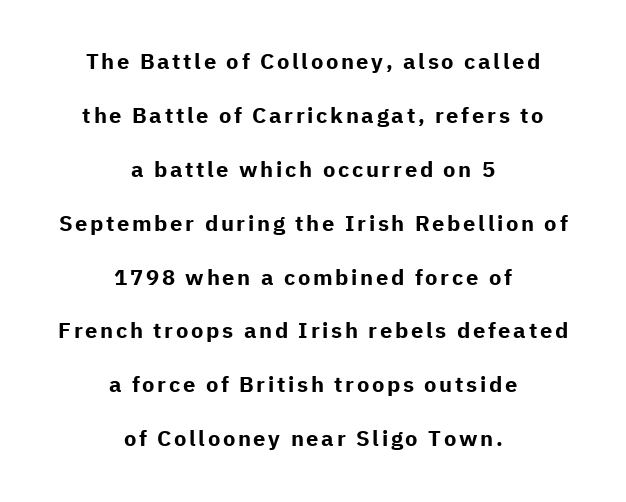
The image shows 22 px bold type, upright; set centered, loose line spacing (2.45x), not underlined.
